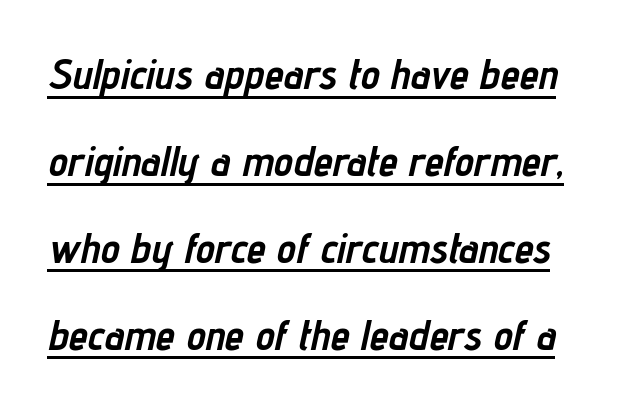
Q: Is the text bold? A: Yes.
Q: Is the text italic (slanted)? A: Yes, it leans right by about 12 degrees.
Q: Is the text underlined? A: Yes.
Q: Is the spacing between letters normal or unusually wide? A: Normal.
Q: Is the spacing between lines tight, normal or loose? A: Loose.
Q: Width (condensed, normal, or wide)? A: Condensed.
Q: Stroke contrast? A: Low.
Q: x-height? A: Medium.
Q: Monospaced? A: No.
